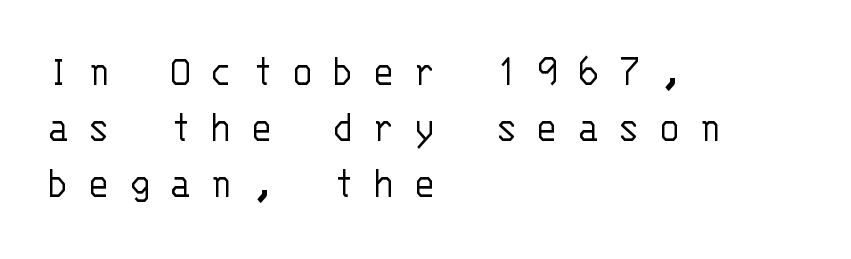
Q: Is the text bold? A: No.
Q: Is the text italic (slanted)? A: No, it is upright.
Q: Is the typeface a serif or a sans-serif typeface? A: Sans-serif.
Q: Is the text underlined? A: No.
Q: How is the paragraph aligned? A: Left-aligned.
Q: Is the spacing between letters normal or unusually wide? A: Unusually wide.
Q: Is the spacing between lines tight, normal or loose? A: Normal.
Q: Width (condensed, normal, or wide)? A: Normal.
Q: Stroke contrast? A: Low.
Q: x-height? A: Large.
Q: Monospaced? A: Yes.
